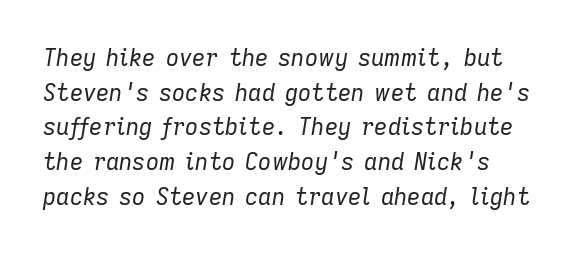
Quick note: italic. Beneath every word, the page is bare. Characters follow at the spacing the type designer built in. The typeface has the unassuming heft of standard copy or less. The vertical gap from one line to the next is medium.
